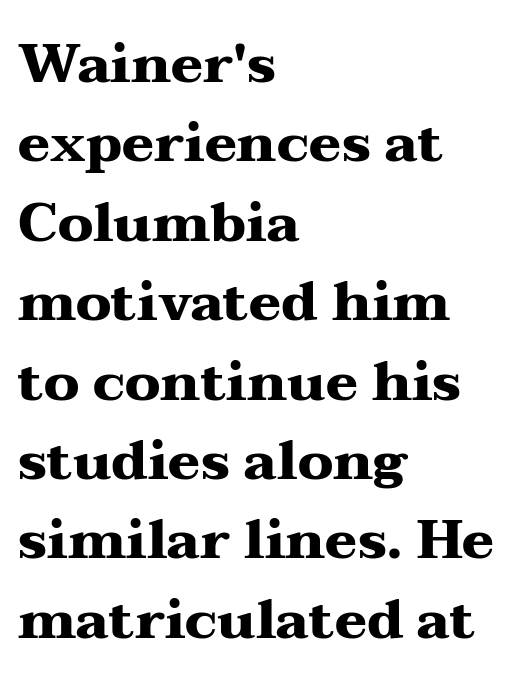
{"serif": "yes", "italic": "no", "bold": "yes", "weight": "heavy", "width": "wide", "stroke_contrast": "medium", "x_height": "medium", "monospaced": "no", "underline": "no", "align": "left", "line_spacing": "normal", "line_spacing_ratio": 1.47, "letter_spacing": "normal", "letter_spacing_em": 0.0, "glyph_px": 54}
